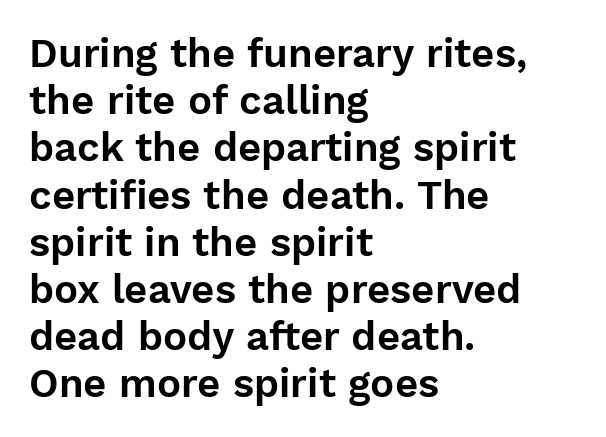
Is there any slant? The stems are plumb. Words appear dense and cohesive because spacing is normal. The passage shown is typed in a proportional face where columns would drift. Stroke terminals: plain, sans-serif.
